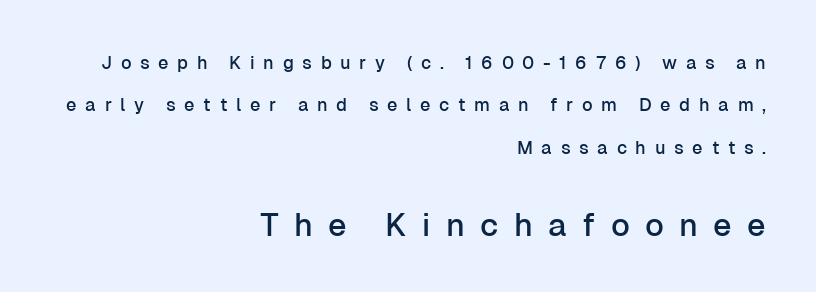
The image shows 32 px sans-serif type, upright; set right-aligned, loose line spacing (2.36x), unusually wide letter spacing (+0.48 em), not underlined; the second (bottom) block is 1.78x larger; low stroke contrast and a medium x-height.
